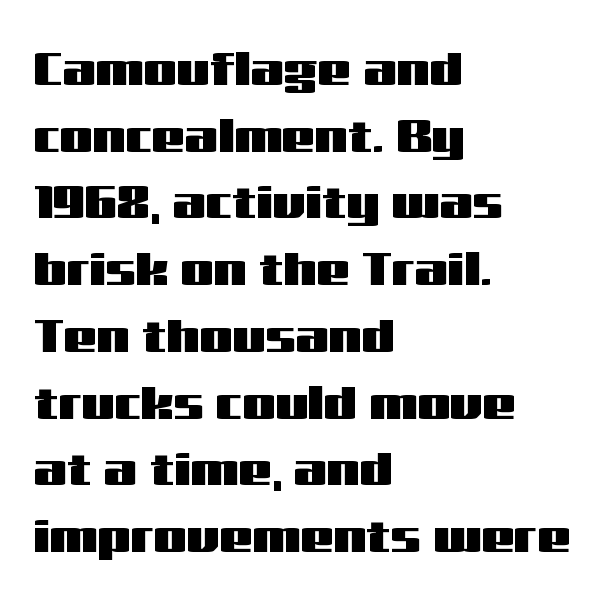
Q: Is the text italic (slanted)? A: No, it is upright.
Q: Is the typeface a serif or a sans-serif typeface? A: Sans-serif.
Q: Is the text underlined? A: No.
Q: How is the paragraph aligned? A: Left-aligned.
Q: Is the spacing between letters normal or unusually wide? A: Normal.
Q: Is the spacing between lines tight, normal or loose? A: Normal.
Q: Width (condensed, normal, or wide)? A: Wide.
Q: Stroke contrast? A: Medium.
Q: x-height? A: Medium.
Q: Monospaced? A: No.
